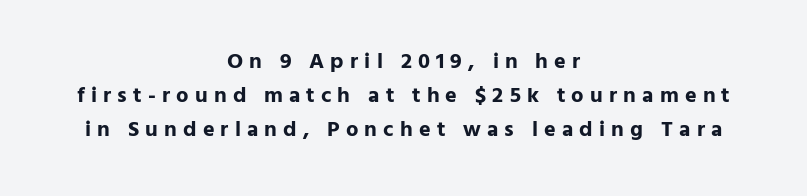
Style check: upright. The strokes are fattened all the way to bold. Only glyphs here, with clear space below each row. The passage shown has open, widely tracked lettering throughout. Alignment: centered. Normally led — the rows are evenly, conventionally spaced.
